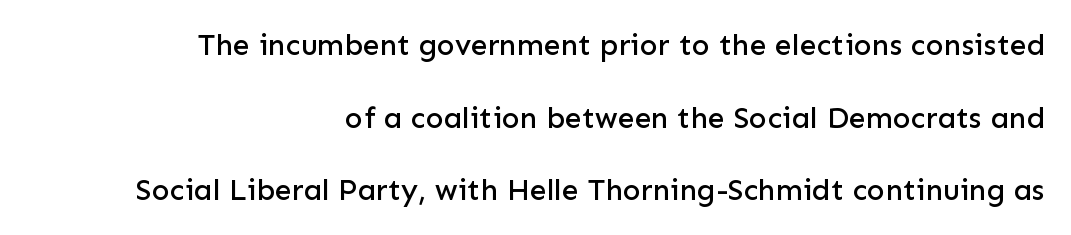
The image shows 30 px sans-serif type, upright; set right-aligned, loose line spacing (2.42x), normal letter spacing, not underlined; low stroke contrast and a medium x-height.
